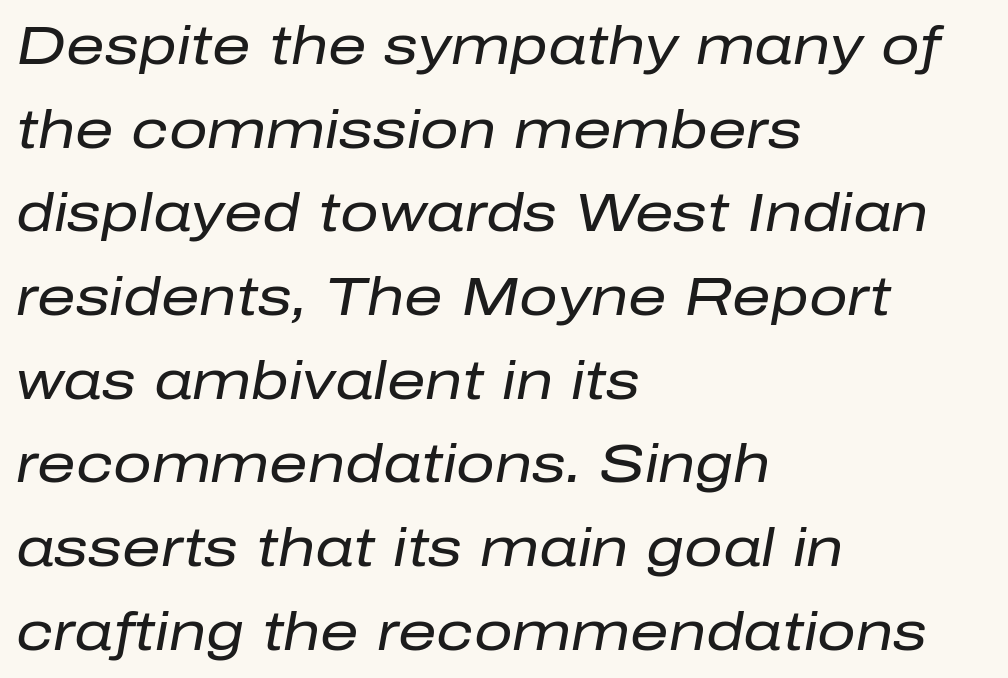
Q: Is the text bold? A: No.
Q: Is the text italic (slanted)? A: Yes, it leans right by about 10 degrees.
Q: Is the text underlined? A: No.
Q: How is the paragraph aligned? A: Left-aligned.
Q: Is the spacing between letters normal or unusually wide? A: Normal.
Q: Is the spacing between lines tight, normal or loose? A: Normal.
Q: Width (condensed, normal, or wide)? A: Normal.
Q: Stroke contrast? A: Low.
Q: x-height? A: Medium.
Q: Monospaced? A: No.
